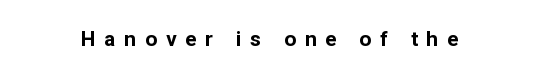
Q: Is the text bold? A: Yes.
Q: Is the text italic (slanted)? A: No, it is upright.
Q: Is the text underlined? A: No.
Q: Is the spacing between letters normal or unusually wide? A: Unusually wide.
